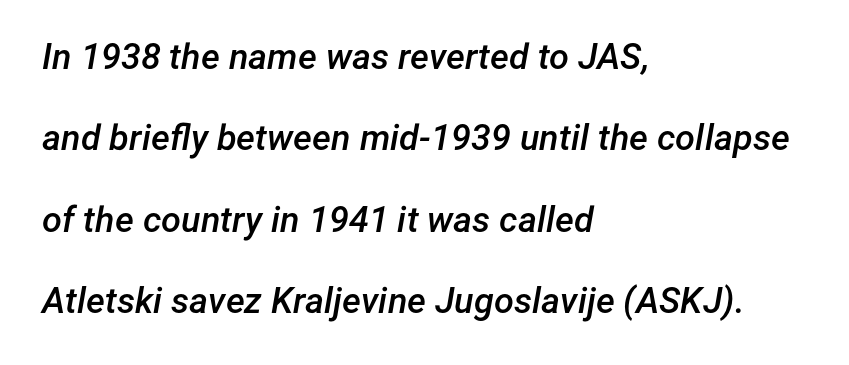
Vertically, the passage feels expansive, rows floating well apart. The rendering anchors every line to the left-hand side. Typesetter's note: demi weight, one step under bold. The space directly below the letters is spotless. The font's italic variant was chosen for this text. Tracking value appears to be zero — textbook default spacing.
